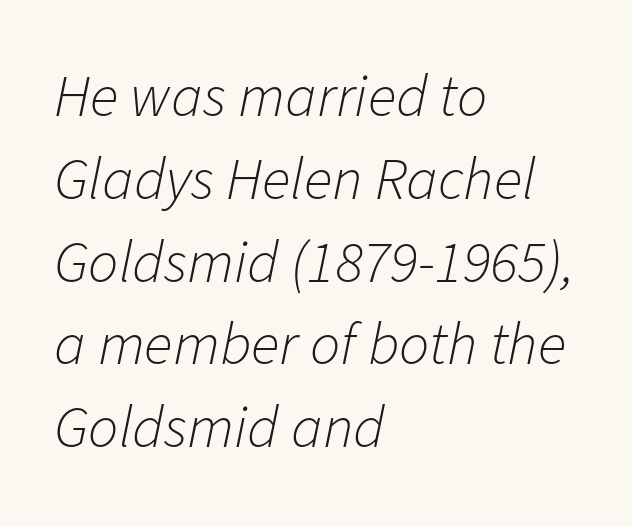
A typesetter would call this zero additional tracking. Bare-footed words on every line. Does the copy run flush right? No — it runs flush left. This is not heavy type; no bold has been used.
